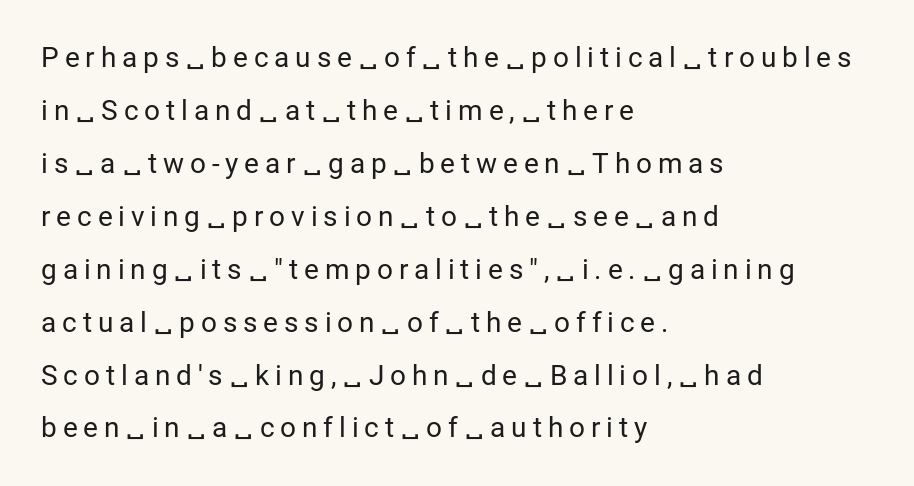
The specimen omits any rule beneath the text block's lines. The tracking jumps out immediately: characters are airy and widely separated. Ink coverage per letter is moderate at most. The letters stand straight up with perfectly vertical stems. Here the designer chose a conventional face with non-uniform glyph widths. What kind of face is this? One without serifs — a sans.
